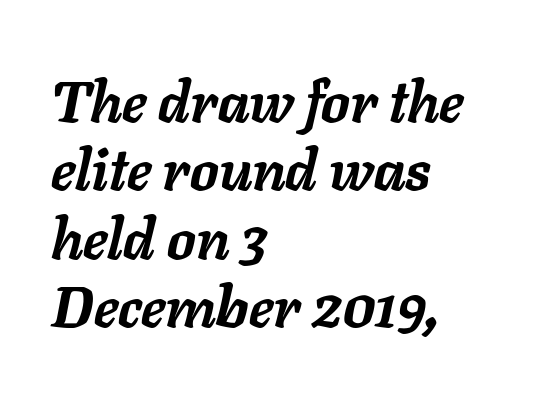
Quick note: italic. The passage shown is not underscored anywhere. Character widths vary here, with narrow letters taking less room than wide ones. The rendering anchors every line to the left-hand side.
